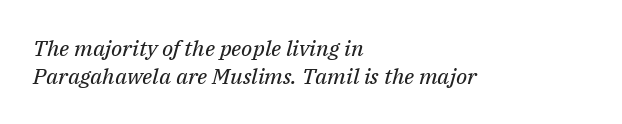
Notice how the passage keeps a crisp vertical edge on the left only. The type is set solid horizontally, with unmodified tracking. Weight: not bold — regular or lighter. Vertical spacing — default.
